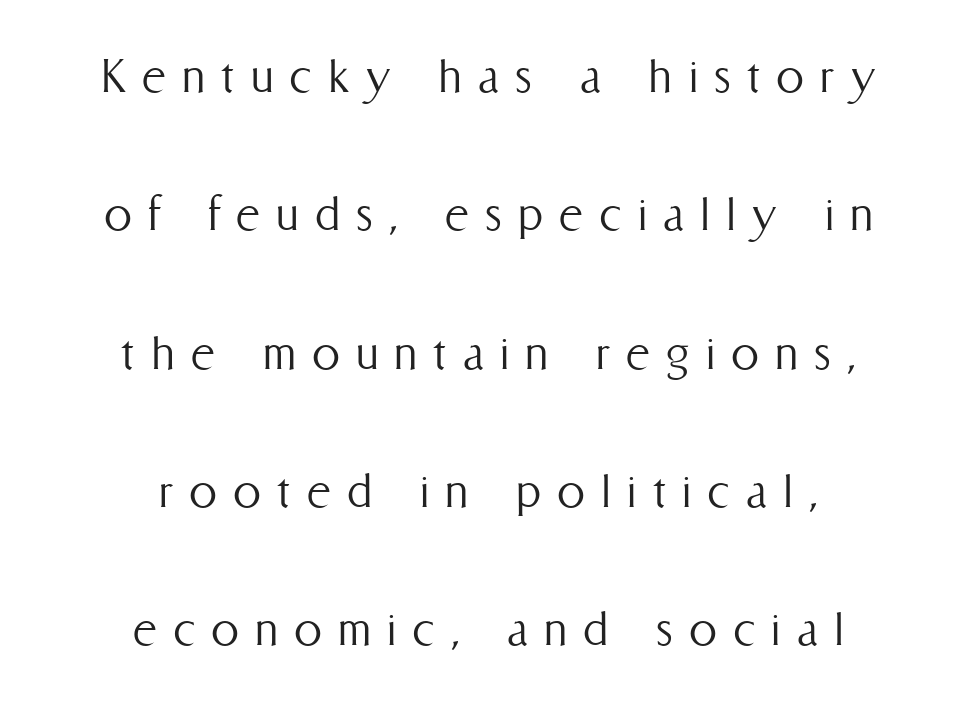
Ascenders rise straight up at ninety degrees. The lines are quadded center. Notice the wide empty band between every row — that's loose leading. The strokes carry an ordinary text weight at most. Think of a printed novel: that variable character pitch is what you see here.
